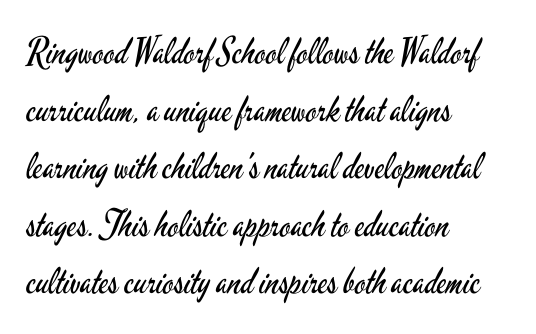
Q: Is the text bold? A: No.
Q: Is the text italic (slanted)? A: Yes.
Q: Is the typeface a serif or a sans-serif typeface? A: Sans-serif.
Q: Is the text underlined? A: No.
Q: How is the paragraph aligned? A: Left-aligned.
Q: Is the spacing between letters normal or unusually wide? A: Normal.
Q: Is the spacing between lines tight, normal or loose? A: Normal.
Q: Width (condensed, normal, or wide)? A: Condensed.
Q: Stroke contrast? A: Low.
Q: x-height? A: Small.
Q: Monospaced? A: No.
